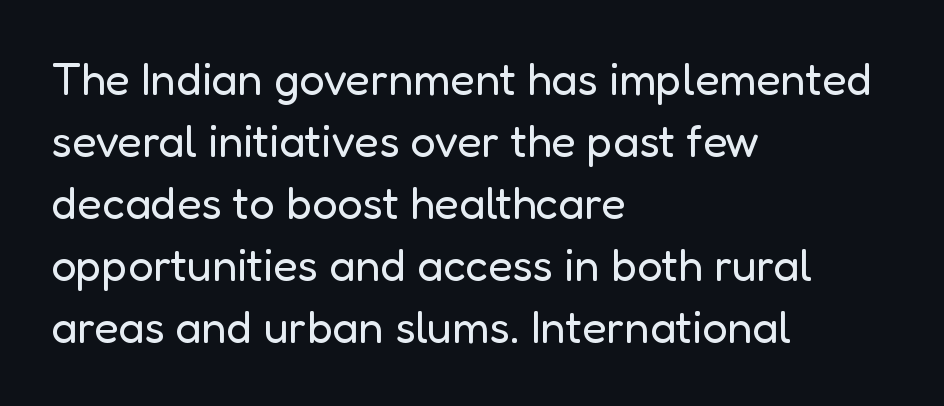
{"serif": "no", "italic": "no", "bold": "no", "weight": "regular", "width": "normal", "stroke_contrast": "low", "x_height": "medium", "monospaced": "no", "underline": "no", "align": "left", "line_spacing": "normal", "line_spacing_ratio": 1.38, "letter_spacing": "normal", "letter_spacing_em": 0.0, "glyph_px": 45}
